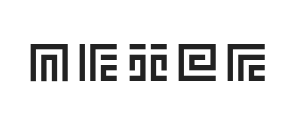
Q: Is the text italic (slanted)? A: No, it is upright.
Q: Is the text underlined? A: No.
Q: Width (condensed, normal, or wide)? A: Normal.
Q: x-height? A: Large.
